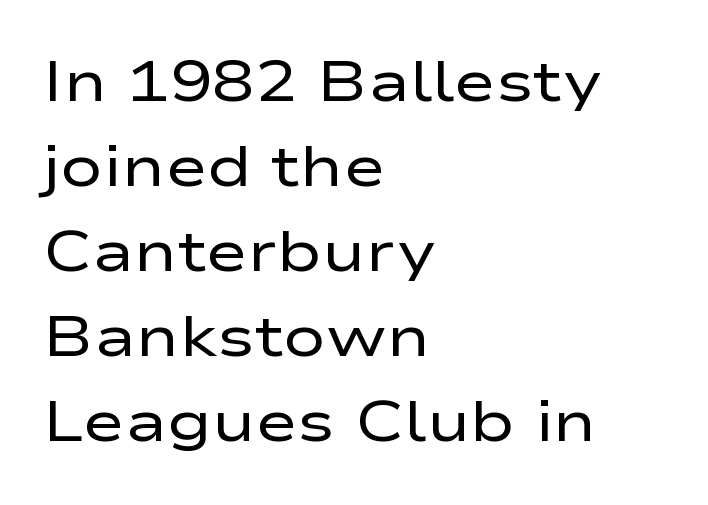
The image shows 57 px regular-weight, wide sans-serif type, upright; set left-aligned, normal line spacing (1.49x), normal letter spacing, not underlined; low stroke contrast and a medium x-height.
